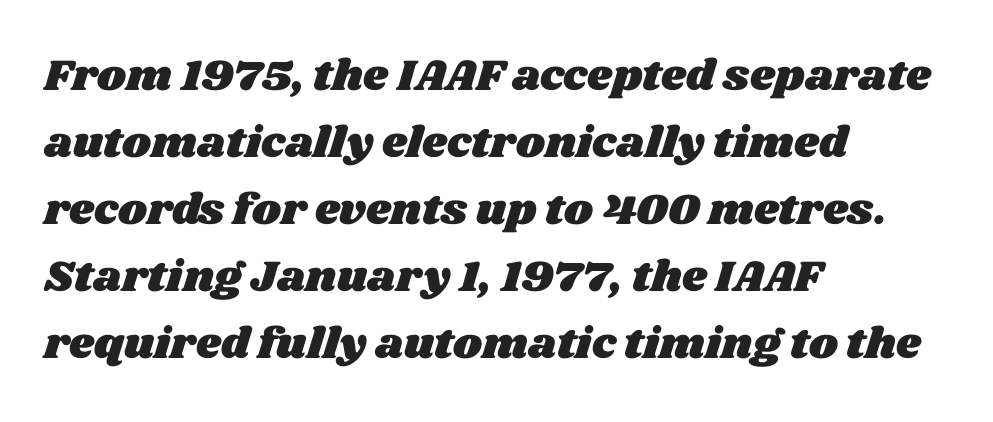
Letter spacing: default. Notice how descenders clear the ascenders below comfortably — that's standard leading. The glyphs are unaccompanied by any horizontal stroke below them. Notice how the passage keeps a crisp vertical edge on the left only.
